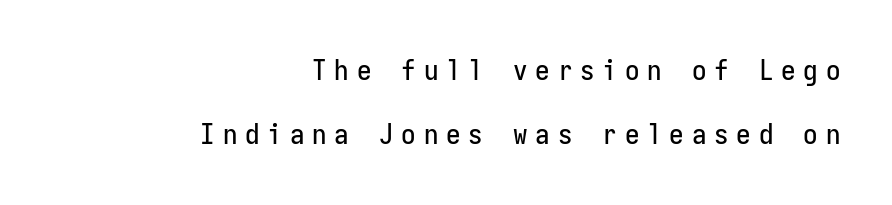
{"serif": "no", "italic": "no", "width": "condensed", "stroke_contrast": "low", "x_height": "medium", "monospaced": "yes", "underline": "no", "align": "right", "line_spacing": "loose", "line_spacing_ratio": 2.19, "letter_spacing": "wide", "letter_spacing_em": 0.27, "glyph_px": 29}
